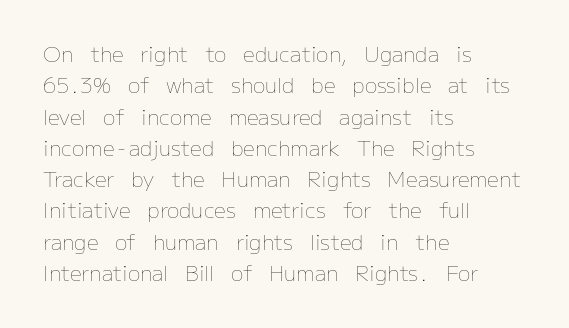
Q: Is the text bold? A: No.
Q: Is the text italic (slanted)? A: No, it is upright.
Q: Is the text underlined? A: No.
Q: How is the paragraph aligned? A: Left-aligned.
Q: Is the spacing between letters normal or unusually wide? A: Normal.
Q: Is the spacing between lines tight, normal or loose? A: Normal.
